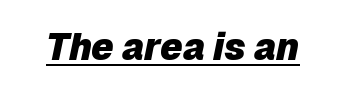
The letters advance in unequal steps, a hallmark of proportional type. These lines carry a lot of weight — the face is fully bold. A typographer would call this underscored text. The line texture is even and compact thanks to regular tracking.
